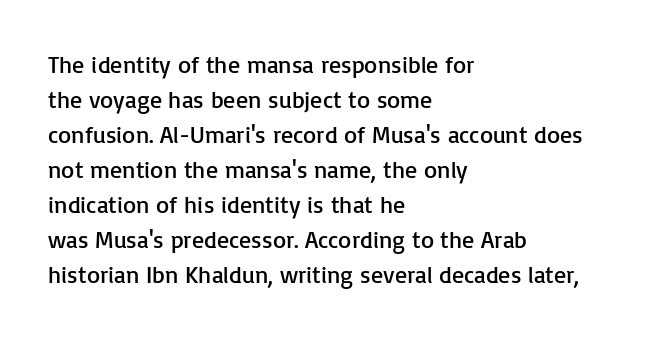
The image shows 24 px text type, upright; set left-aligned, normal line spacing (1.46x), normal letter spacing, not underlined.
